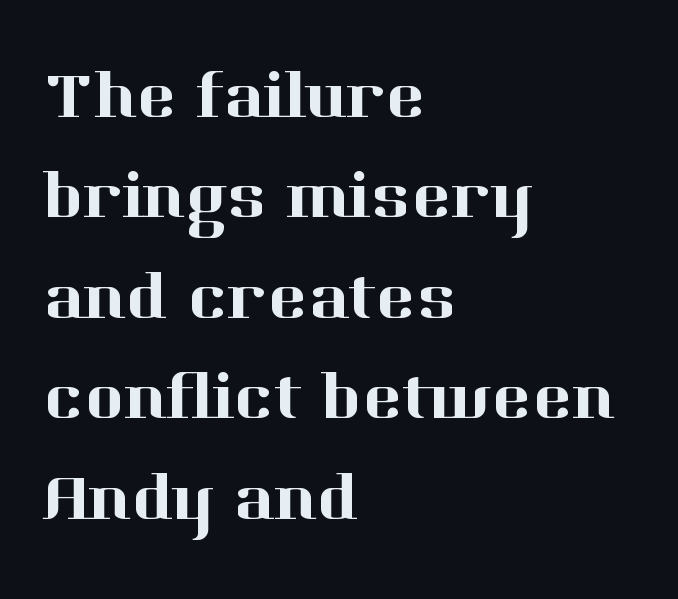
The image shows 67 px serif type, upright; set left-aligned, normal line spacing (1.5x), normal letter spacing, not underlined; high stroke contrast and a medium x-height.
